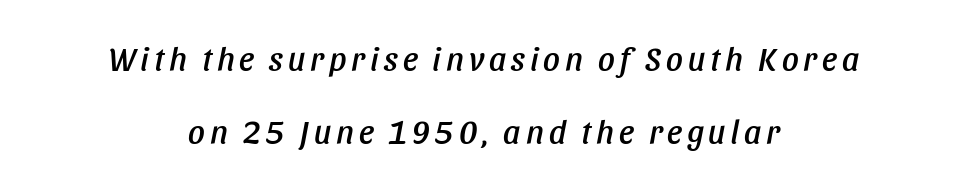
The image shows 33 px condensed type, italic (leaning right); set centered, loose line spacing (2.21x), not underlined; low stroke contrast and a large x-height.
